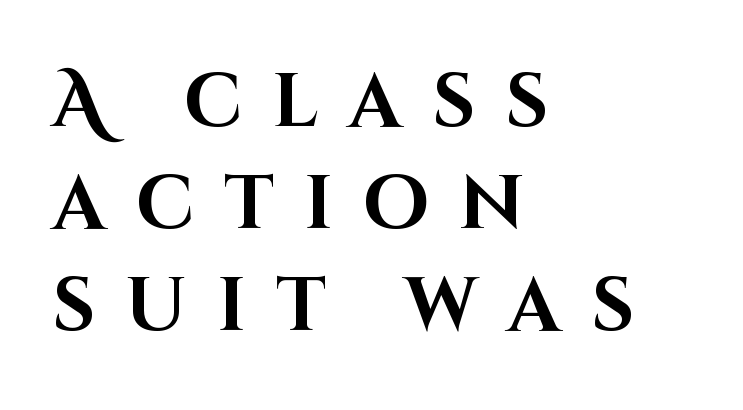
The image shows 75 px bold sans-serif type, upright; set left-aligned, normal line spacing (1.36x), unusually wide letter spacing (+0.4 em), not underlined; high stroke contrast and a large x-height.
